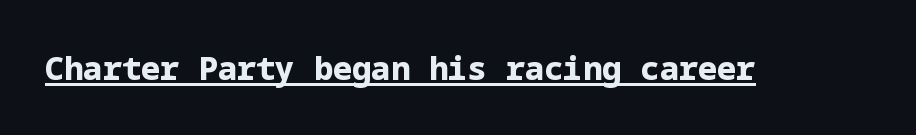
The image shows 32 px bold sans-serif type, upright; set normal letter spacing, underlined; low stroke contrast and a medium x-height.
